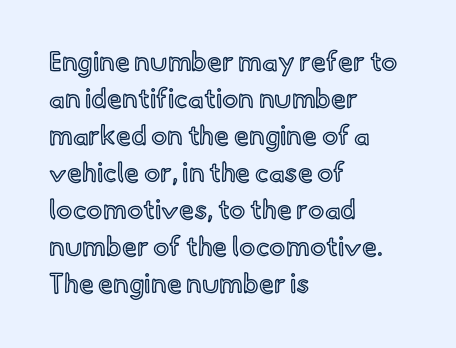
{"italic": "no", "underline": "no", "align": "left", "line_spacing": "normal", "line_spacing_ratio": 1.37, "letter_spacing": "normal", "letter_spacing_em": 0.0, "glyph_px": 27}
